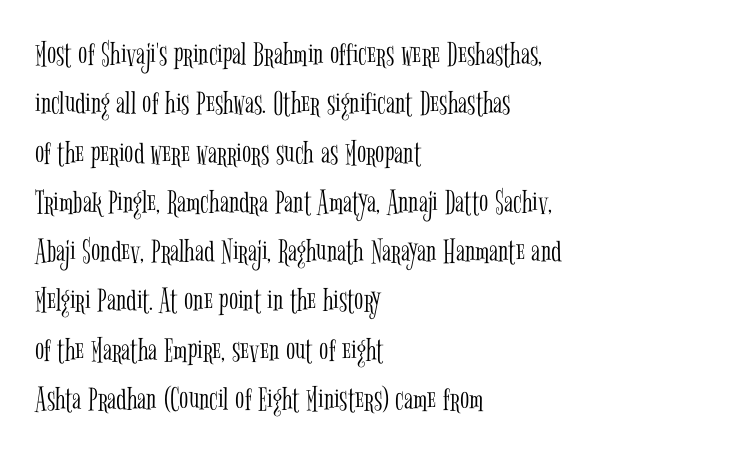
{"serif": "yes", "italic": "no", "bold": "no", "weight": "light", "width": "condensed", "stroke_contrast": "low", "x_height": "medium", "monospaced": "no", "underline": "no", "align": "left", "line_spacing": "normal", "line_spacing_ratio": 1.45, "letter_spacing": "normal", "letter_spacing_em": 0.0, "glyph_px": 34}
